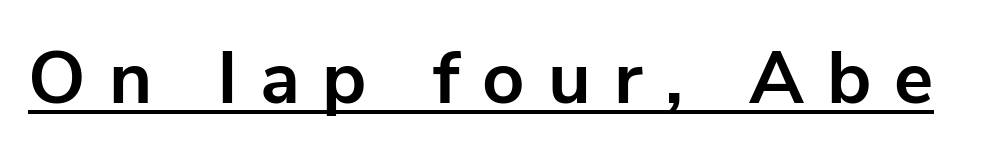
Q: Is the text bold? A: Yes.
Q: Is the text italic (slanted)? A: No, it is upright.
Q: Is the typeface a serif or a sans-serif typeface? A: Sans-serif.
Q: Is the text underlined? A: Yes.
Q: Is the spacing between letters normal or unusually wide? A: Unusually wide.
Q: Width (condensed, normal, or wide)? A: Normal.
Q: Stroke contrast? A: Low.
Q: x-height? A: Medium.
Q: Monospaced? A: No.
